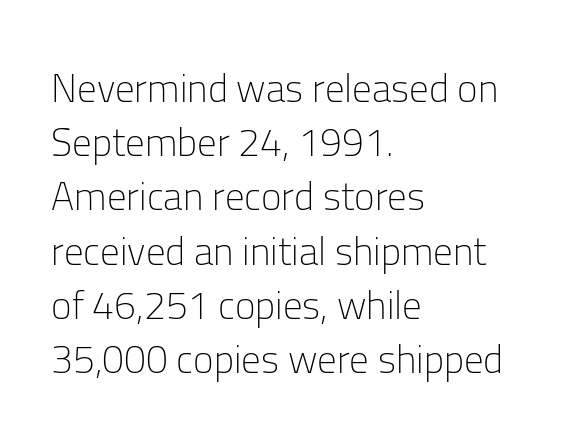
The image shows 39 px light sans-serif type, upright; set left-aligned, normal line spacing (1.39x), normal letter spacing, not underlined; low stroke contrast and a medium x-height.
